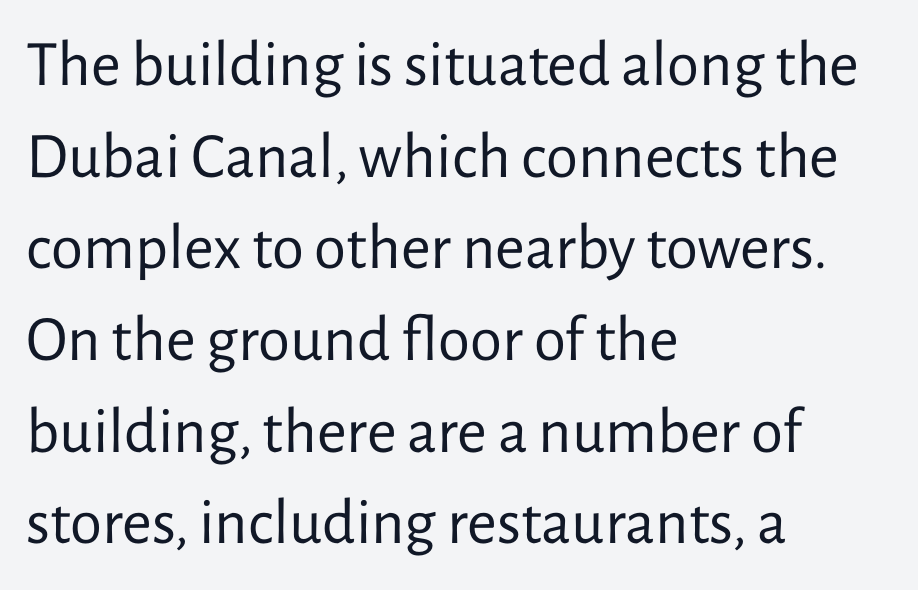
Q: Is the text bold? A: No.
Q: Is the text italic (slanted)? A: No, it is upright.
Q: Is the typeface a serif or a sans-serif typeface? A: Sans-serif.
Q: Is the text underlined? A: No.
Q: How is the paragraph aligned? A: Left-aligned.
Q: Is the spacing between letters normal or unusually wide? A: Normal.
Q: Is the spacing between lines tight, normal or loose? A: Normal.
Q: Width (condensed, normal, or wide)? A: Normal.
Q: Stroke contrast? A: Low.
Q: x-height? A: Medium.
Q: Monospaced? A: No.
